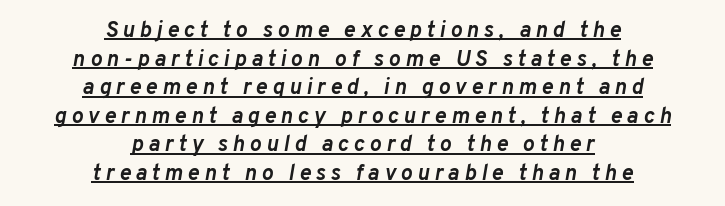
{"italic": "yes", "lean": "right", "slant_degrees": 10, "bold": "yes", "underline": "yes", "align": "center", "line_spacing": "normal", "line_spacing_ratio": 1.3, "letter_spacing": "wide", "letter_spacing_em": 0.22, "glyph_px": 22}
